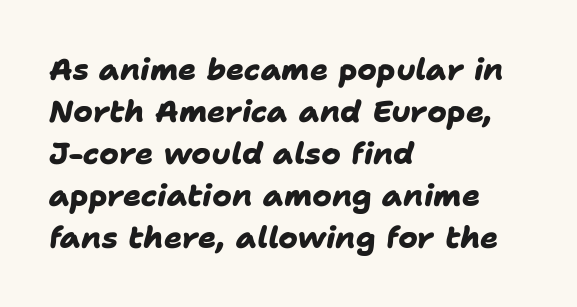
Q: Is the text bold? A: Yes.
Q: Is the typeface a serif or a sans-serif typeface? A: Sans-serif.
Q: Is the text underlined? A: No.
Q: How is the paragraph aligned? A: Left-aligned.
Q: Is the spacing between letters normal or unusually wide? A: Normal.
Q: Is the spacing between lines tight, normal or loose? A: Normal.
Q: Width (condensed, normal, or wide)? A: Normal.
Q: Stroke contrast? A: Low.
Q: x-height? A: Medium.
Q: Monospaced? A: No.
